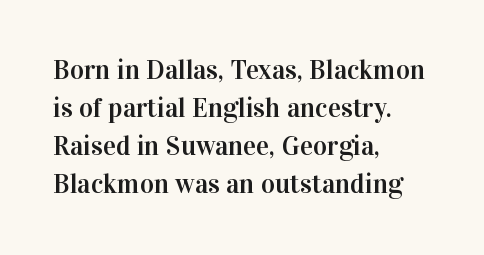
Q: Is the text italic (slanted)? A: No, it is upright.
Q: Is the text underlined? A: No.
Q: How is the paragraph aligned? A: Left-aligned.
Q: Is the spacing between letters normal or unusually wide? A: Normal.
Q: Is the spacing between lines tight, normal or loose? A: Normal.
